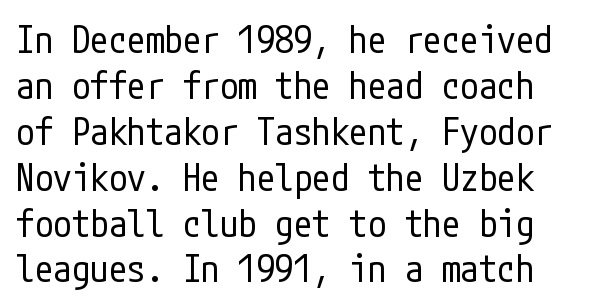
Q: Is the text bold? A: No.
Q: Is the text italic (slanted)? A: No, it is upright.
Q: Is the typeface a serif or a sans-serif typeface? A: Sans-serif.
Q: Is the text underlined? A: No.
Q: Is the spacing between letters normal or unusually wide? A: Normal.
Q: Width (condensed, normal, or wide)? A: Condensed.
Q: Stroke contrast? A: Low.
Q: x-height? A: Medium.
